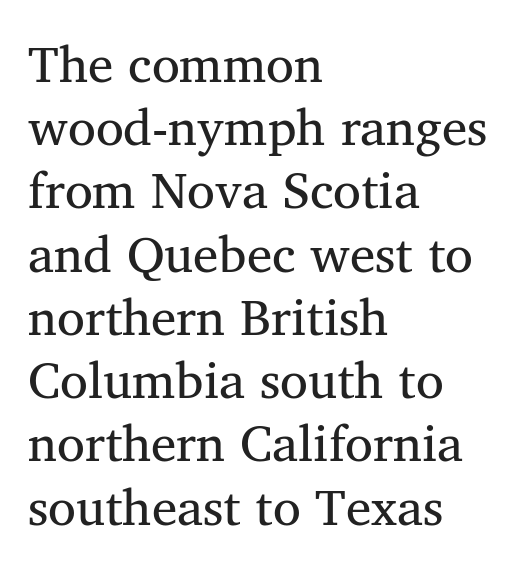
{"serif": "yes", "italic": "no", "bold": "no", "weight": "regular", "width": "normal", "stroke_contrast": "medium", "x_height": "medium", "monospaced": "no", "underline": "no", "align": "left", "line_spacing_ratio": 1.24, "letter_spacing": "normal", "letter_spacing_em": 0.0, "glyph_px": 51}
